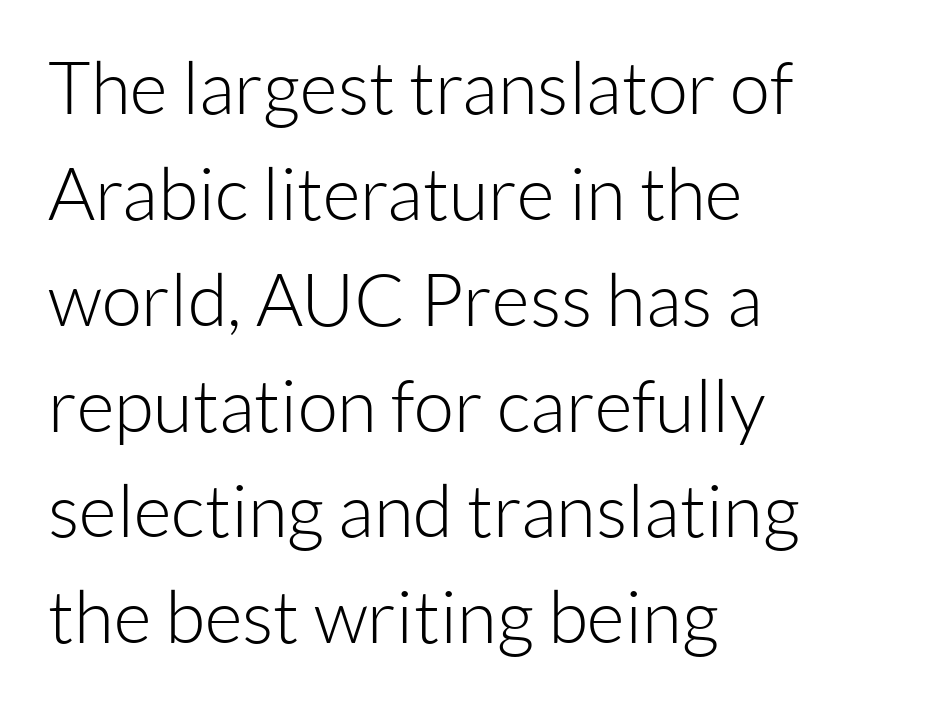
Q: Is the text bold? A: No.
Q: Is the text italic (slanted)? A: No, it is upright.
Q: Is the typeface a serif or a sans-serif typeface? A: Sans-serif.
Q: Is the text underlined? A: No.
Q: How is the paragraph aligned? A: Left-aligned.
Q: Is the spacing between letters normal or unusually wide? A: Normal.
Q: Is the spacing between lines tight, normal or loose? A: Normal.
Q: Width (condensed, normal, or wide)? A: Normal.
Q: Stroke contrast? A: Low.
Q: x-height? A: Medium.
Q: Monospaced? A: No.
